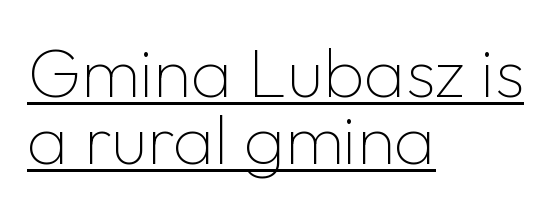
{"serif": "no", "italic": "no", "bold": "no", "weight": "thin", "width": "normal", "stroke_contrast": "low", "x_height": "medium", "monospaced": "no", "underline": "yes", "align": "left", "line_spacing": "tight", "line_spacing_ratio": 0.96, "letter_spacing": "normal", "letter_spacing_em": 0.0, "glyph_px": 70}
